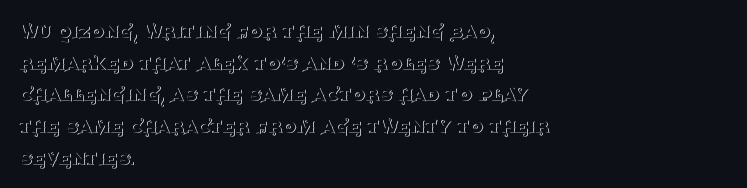
The image shows 22 px text type, upright; set left-aligned, normal line spacing (1.44x), normal letter spacing, not underlined.
